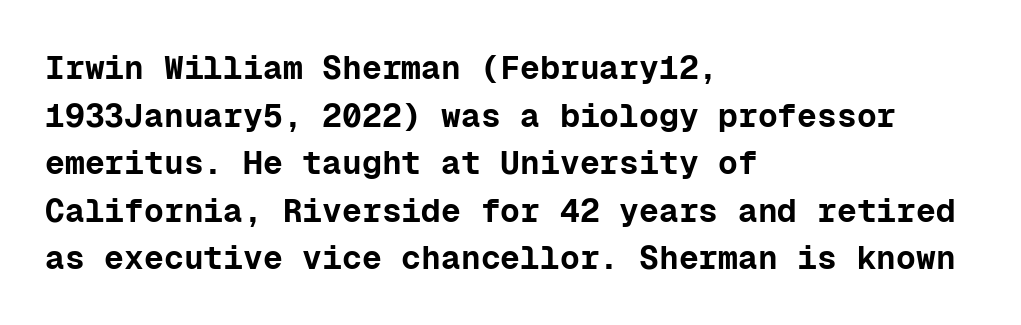
Between one letter and the next there's only the usual sliver of space. The typeface chosen for these lines omits serifs. Underline: absent. You could count columns in this text — the font is strictly monospaced. Summary of vertical rhythm: regular, with standard interline spacing. Where is the straight margin? On the left.
